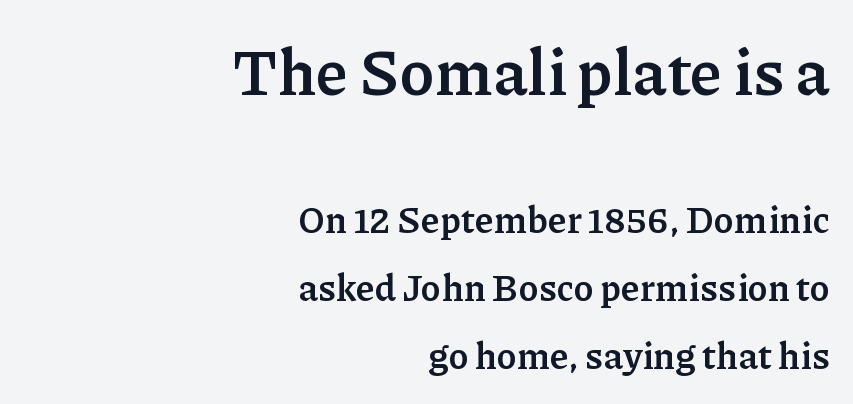
{"serif": "yes", "italic": "no", "bold": "yes", "weight": "semibold", "width": "normal", "stroke_contrast": "low", "x_height": "medium", "monospaced": "no", "underline": "no", "align": "right", "line_spacing_ratio": 1.83, "letter_spacing": "normal", "letter_spacing_em": 0.0, "larger_block": "first", "size_ratio": 1.73, "glyph_px": 64}
